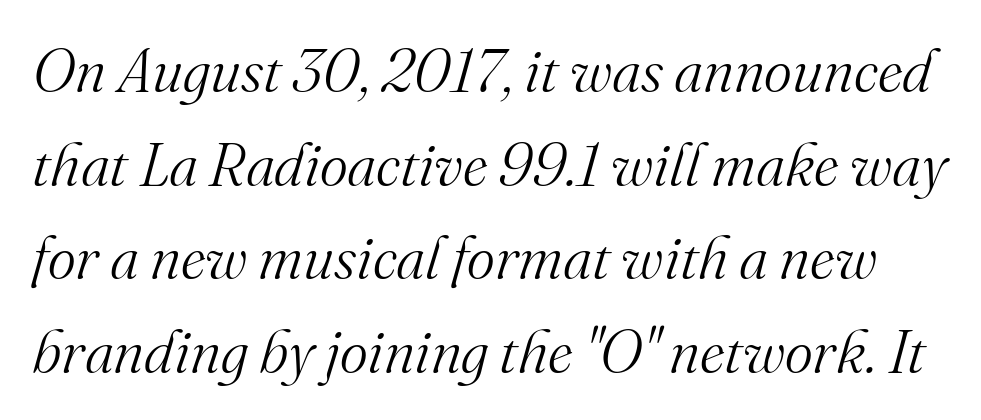
Q: Is the text bold? A: No.
Q: Is the text italic (slanted)? A: Yes, it leans right by about 16 degrees.
Q: Is the typeface a serif or a sans-serif typeface? A: Serif.
Q: Is the text underlined? A: No.
Q: Is the spacing between letters normal or unusually wide? A: Normal.
Q: Is the spacing between lines tight, normal or loose? A: Normal.
Q: Width (condensed, normal, or wide)? A: Normal.
Q: Stroke contrast? A: Medium.
Q: x-height? A: Small.
Q: Monospaced? A: No.
